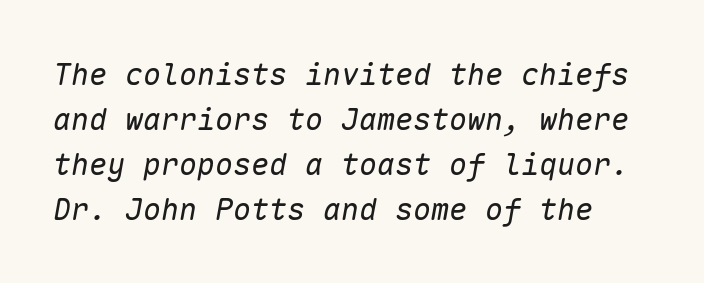
Here the designer chose a console-style face with uniform glyph widths. The characters are drawn with everyday or finer stroke widths. Compared with typical paragraphs, the rows here are spaced about the same. Glyph-to-glyph distance matches everyday printed text. If you drew a line through each stem, it would be angled.
